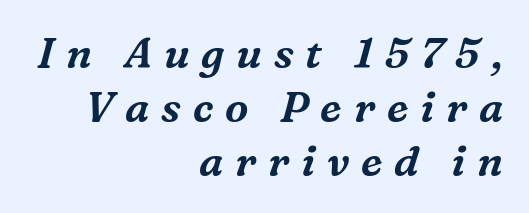
{"serif": "yes", "italic": "yes", "lean": "right", "slant_degrees": 16, "width": "normal", "stroke_contrast": "medium", "x_height": "medium", "monospaced": "no", "underline": "no", "align": "right", "line_spacing": "normal", "line_spacing_ratio": 1.28, "letter_spacing": "wide", "letter_spacing_em": 0.28, "glyph_px": 42}
